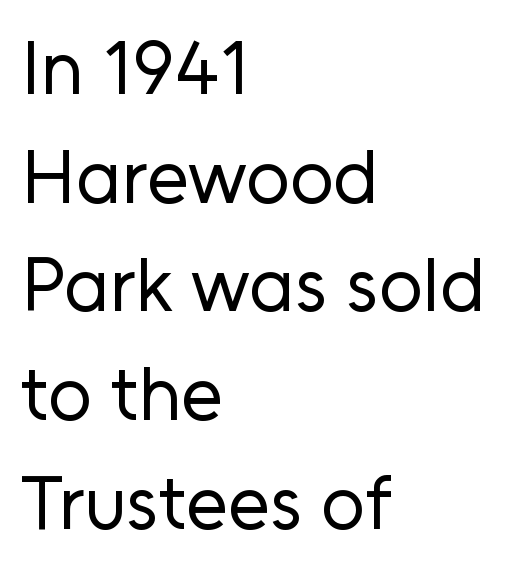
The image shows 76 px regular-weight sans-serif type, upright; set left-aligned, normal line spacing (1.43x), normal letter spacing, not underlined; low stroke contrast and a medium x-height.
